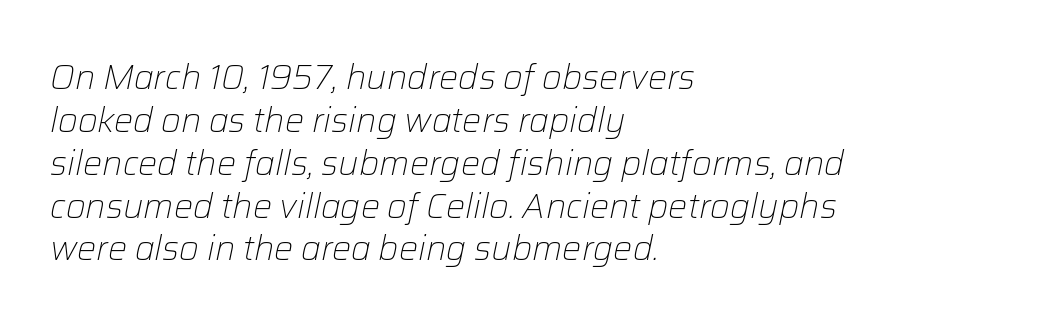
The image shows 34 px light type, italic (leaning right); set left-aligned, normal line spacing (1.26x), normal letter spacing, not underlined; low stroke contrast and a medium x-height.
